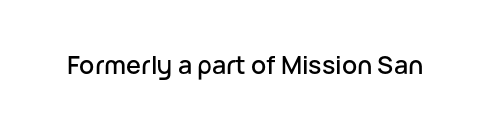
If you drew a line through each stem, it would be perfectly vertical. Characters follow at the spacing the type designer built in. The words here are not underlined.
